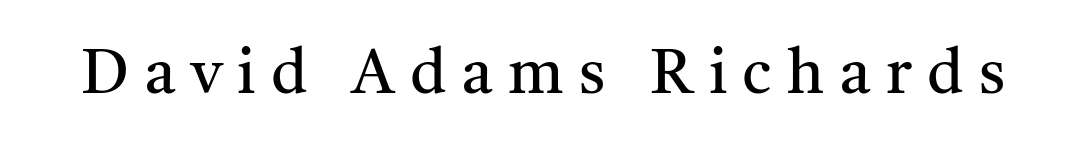
A typesetter would call this heavily tracked-out type. Summary of weight: not heavy and not bold. A typesetter would call this proportional, since set widths differ per character. Tall strokes in this sample are plumb rather than angled.
